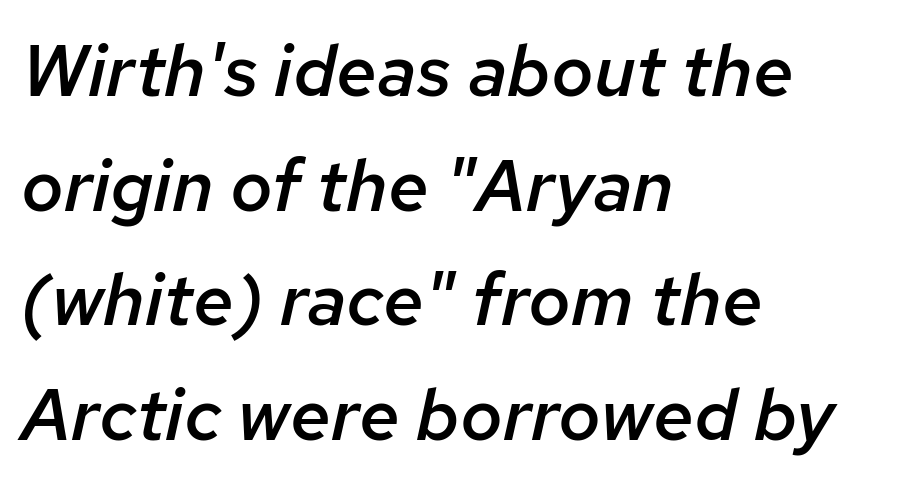
The image shows 73 px semibold type, italic (leaning right); set left-aligned, normal line spacing (1.57x), normal letter spacing, not underlined; low stroke contrast and a medium x-height.
